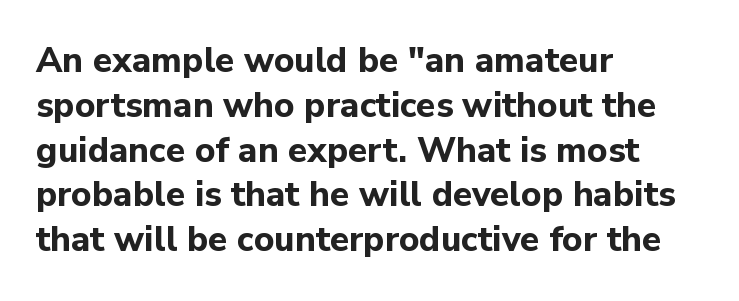
Q: Is the text bold? A: Yes.
Q: Is the text italic (slanted)? A: No, it is upright.
Q: Is the typeface a serif or a sans-serif typeface? A: Sans-serif.
Q: Is the text underlined? A: No.
Q: How is the paragraph aligned? A: Left-aligned.
Q: Is the spacing between letters normal or unusually wide? A: Normal.
Q: Is the spacing between lines tight, normal or loose? A: Normal.
Q: Width (condensed, normal, or wide)? A: Normal.
Q: Stroke contrast? A: Low.
Q: x-height? A: Medium.
Q: Monospaced? A: No.
